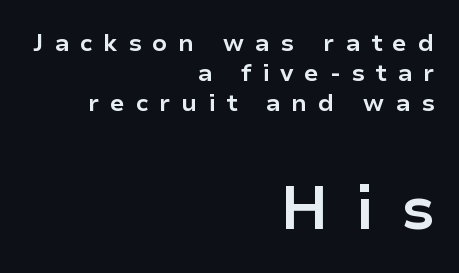
The image shows 60 px bold sans-serif type, upright; set right-aligned, normal line spacing (1.26x), unusually wide letter spacing (+0.45 em), not underlined; the second (bottom) block is 2.5x larger; low stroke contrast and a medium x-height.
